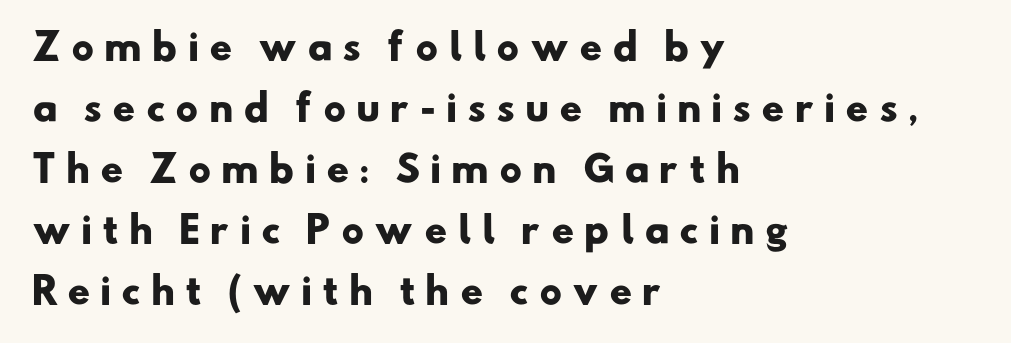
The image shows 35 px heavy, wide sans-serif type; set left-aligned, line spacing 1.74x, unusually wide letter spacing (+0.28 em), not underlined; low stroke contrast and a small x-height.
